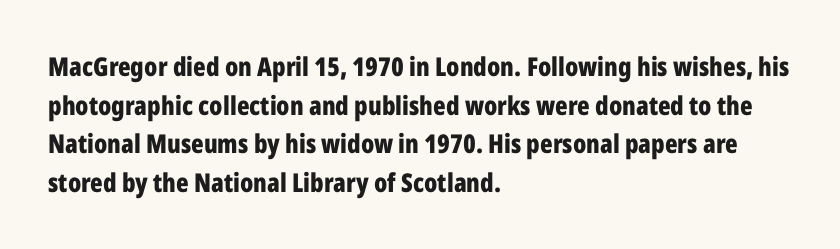
The image shows 26 px bold type, upright; set left-aligned, normal line spacing (1.49x), normal letter spacing, not underlined.
